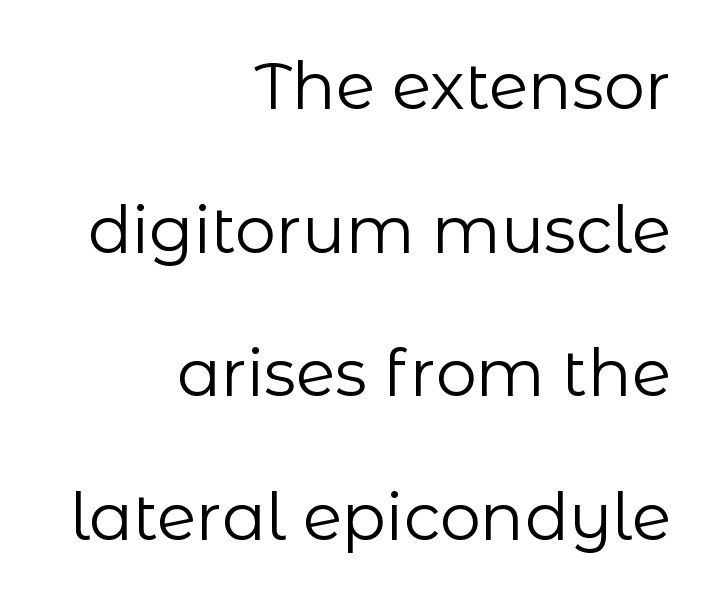
Q: Is the text bold? A: No.
Q: Is the text italic (slanted)? A: No, it is upright.
Q: Is the typeface a serif or a sans-serif typeface? A: Sans-serif.
Q: Is the text underlined? A: No.
Q: How is the paragraph aligned? A: Right-aligned.
Q: Is the spacing between letters normal or unusually wide? A: Normal.
Q: Is the spacing between lines tight, normal or loose? A: Loose.
Q: Width (condensed, normal, or wide)? A: Normal.
Q: Stroke contrast? A: Low.
Q: x-height? A: Medium.
Q: Monospaced? A: No.
